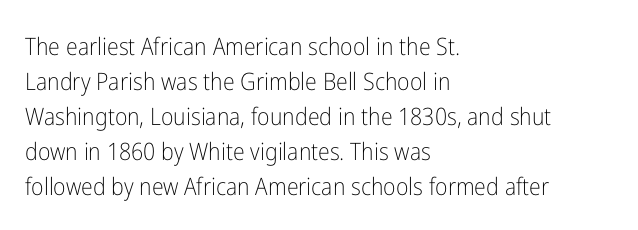
The image shows 24 px text type, upright; set left-aligned, normal line spacing (1.46x), normal letter spacing, not underlined.
